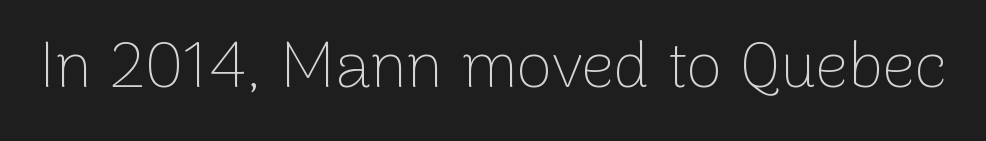
The image shows 65 px thin sans-serif type, upright; set normal letter spacing, not underlined; low stroke contrast and a medium x-height.
